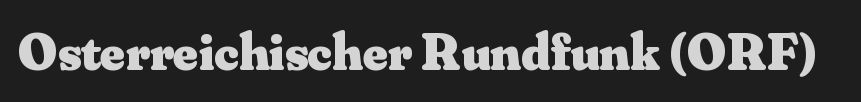
Q: Is the text bold? A: Yes.
Q: Is the text italic (slanted)? A: No, it is upright.
Q: Is the typeface a serif or a sans-serif typeface? A: Serif.
Q: Is the text underlined? A: No.
Q: Is the spacing between letters normal or unusually wide? A: Normal.
Q: Width (condensed, normal, or wide)? A: Normal.
Q: Stroke contrast? A: Medium.
Q: x-height? A: Small.
Q: Monospaced? A: No.
